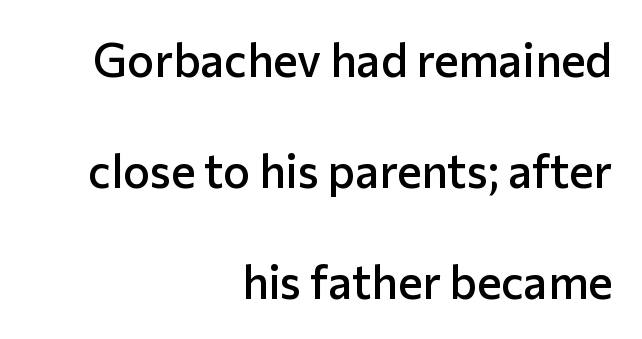
Words float on clear page, feet unadorned. Notice how the passage keeps a crisp vertical edge on the right only. Moderately thickened strokes mark this as semibold type. Does the leading feel generous? Absolutely, it's lavish. Posture: upright roman. No feet cap the strokes, marking this as sans-serif type.
